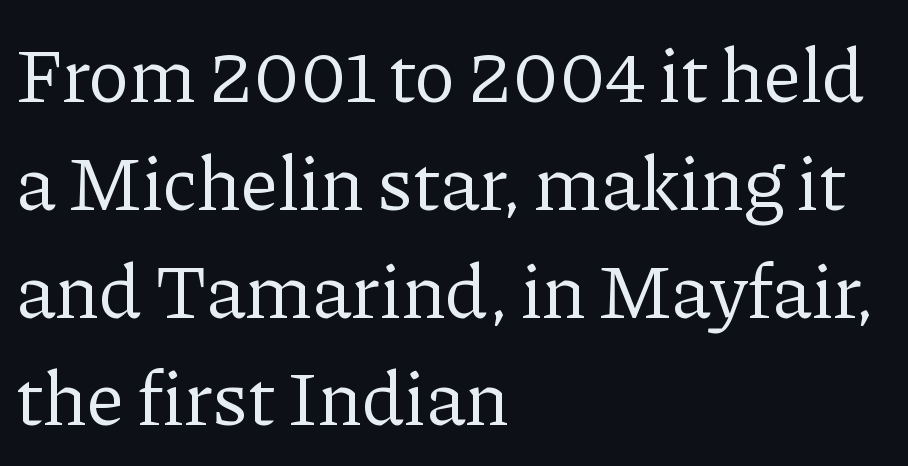
The image shows 77 px regular-weight serif type, upright; set left-aligned, normal line spacing (1.4x), normal letter spacing, not underlined; low stroke contrast and a medium x-height.
